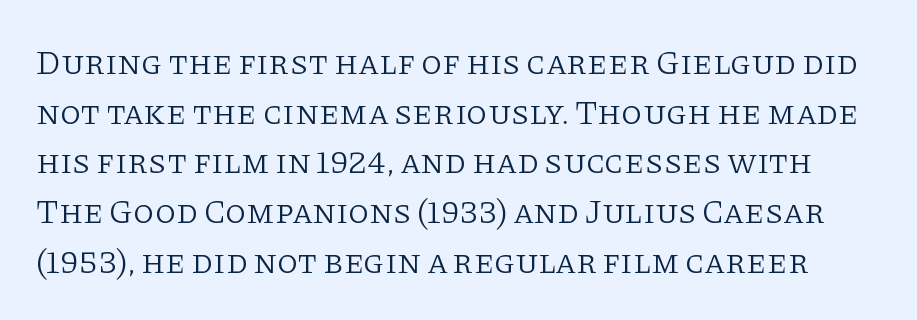
The image shows 34 px light serif type, upright; set normal line spacing (1.46x), normal letter spacing, not underlined; low stroke contrast and a large x-height.
